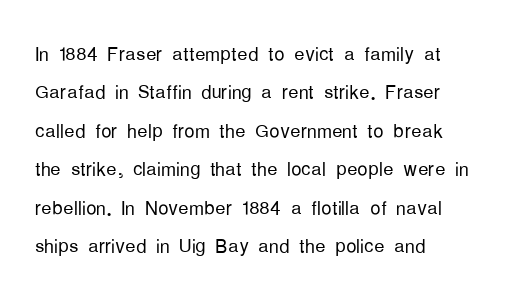
{"italic": "no", "bold": "no", "underline": "no", "align": "left", "line_spacing": "normal", "line_spacing_ratio": 1.48, "letter_spacing": "normal", "letter_spacing_em": 0.0, "glyph_px": 26}
